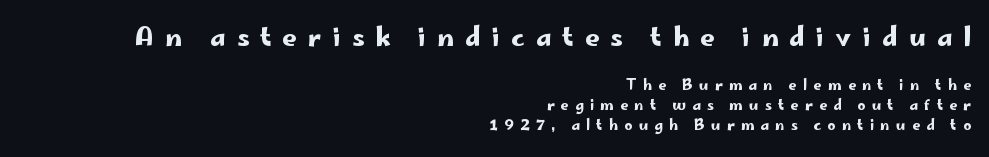
The earlier block is typeset at a bigger size than the later block. The letters stand upright; this is a roman face. Teacher's note: observe the even right margin — that is flush-right alignment. The gaps between neighbouring characters are conspicuously large. The space directly below the letters is spotless. This sample keeps an unexceptional amount of space between lines.
